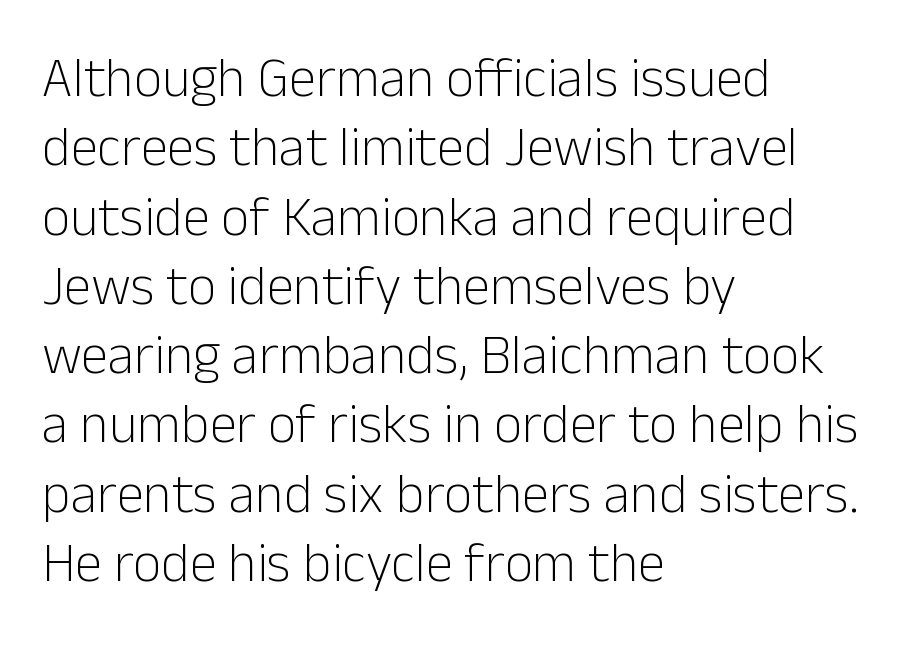
The image shows 55 px light sans-serif type, upright; set left-aligned, normal line spacing (1.26x), normal letter spacing, not underlined; low stroke contrast and a medium x-height.
